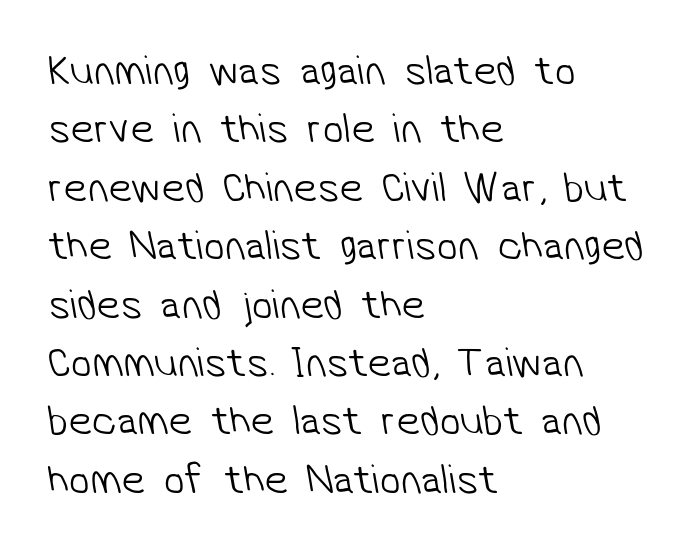
Q: Is the text bold? A: No.
Q: Is the typeface a serif or a sans-serif typeface? A: Sans-serif.
Q: Is the text underlined? A: No.
Q: How is the paragraph aligned? A: Left-aligned.
Q: Is the spacing between letters normal or unusually wide? A: Normal.
Q: Is the spacing between lines tight, normal or loose? A: Normal.
Q: Width (condensed, normal, or wide)? A: Normal.
Q: Stroke contrast? A: Low.
Q: x-height? A: Medium.
Q: Monospaced? A: No.
